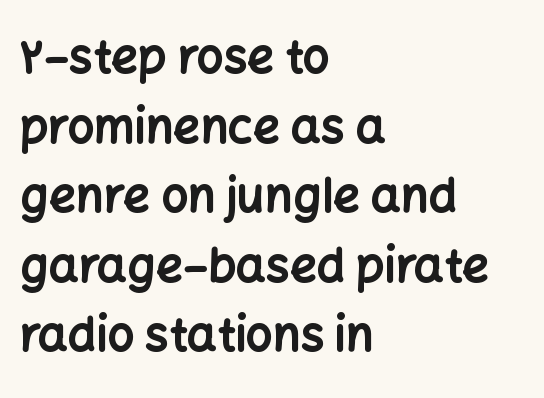
{"serif": "no", "italic": "no", "bold": "yes", "weight": "bold", "width": "normal", "stroke_contrast": "low", "x_height": "medium", "monospaced": "no", "underline": "no", "align": "left", "line_spacing": "normal", "line_spacing_ratio": 1.48, "letter_spacing": "normal", "letter_spacing_em": 0.0, "glyph_px": 47}
